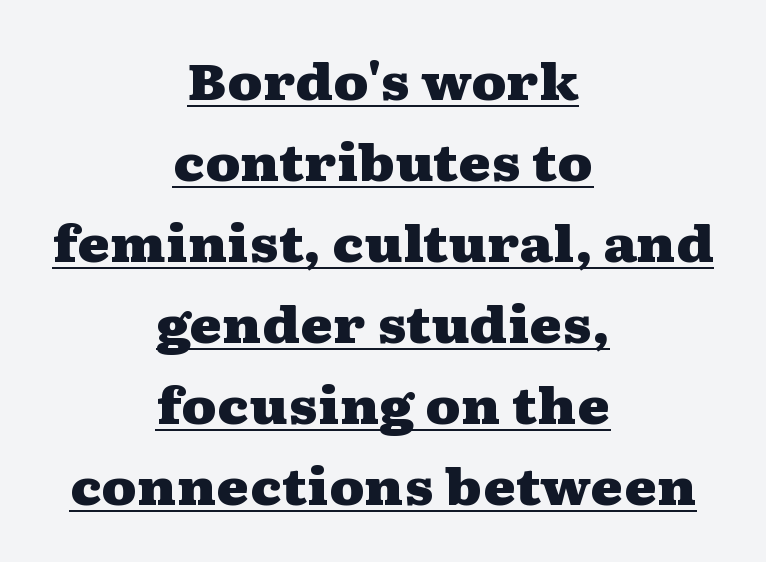
The image shows 50 px heavy, wide serif type, upright; set centered, normal line spacing (1.62x), normal letter spacing, underlined; medium stroke contrast and a medium x-height.
